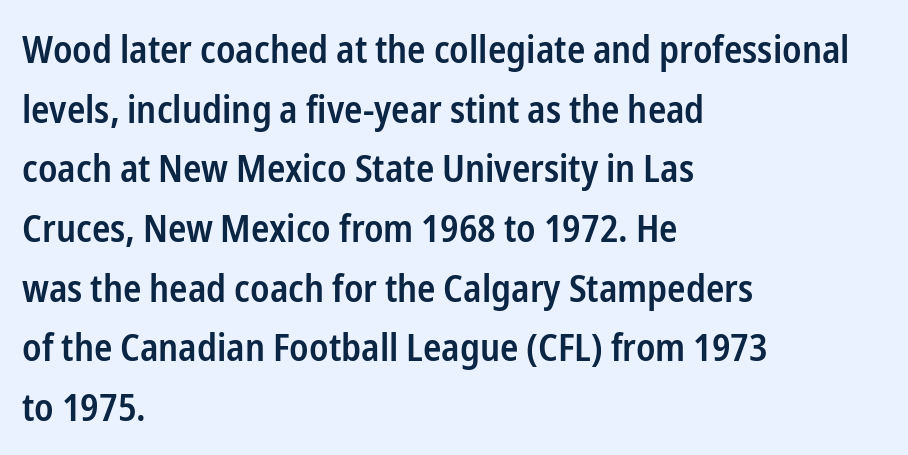
Q: Is the text bold? A: Semi-bold.
Q: Is the text italic (slanted)? A: No, it is upright.
Q: Is the typeface a serif or a sans-serif typeface? A: Sans-serif.
Q: Is the text underlined? A: No.
Q: How is the paragraph aligned? A: Left-aligned.
Q: Is the spacing between letters normal or unusually wide? A: Normal.
Q: Is the spacing between lines tight, normal or loose? A: Normal.
Q: Width (condensed, normal, or wide)? A: Condensed.
Q: Stroke contrast? A: Low.
Q: x-height? A: Medium.
Q: Monospaced? A: No.
